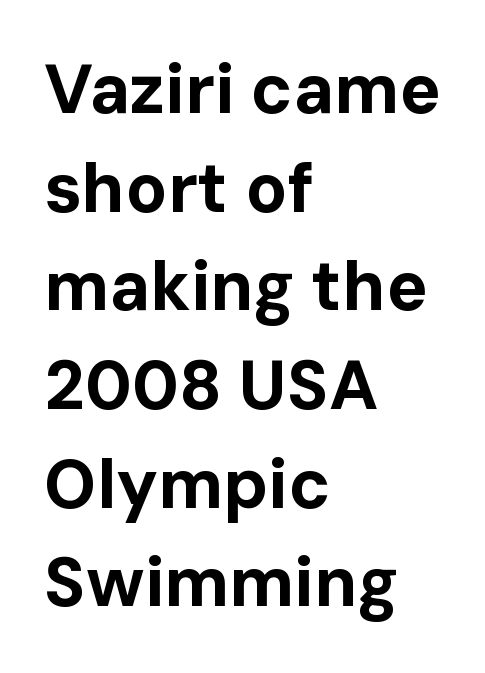
Q: Is the text bold? A: Yes.
Q: Is the text italic (slanted)? A: No, it is upright.
Q: Is the typeface a serif or a sans-serif typeface? A: Sans-serif.
Q: Is the text underlined? A: No.
Q: How is the paragraph aligned? A: Left-aligned.
Q: Is the spacing between letters normal or unusually wide? A: Normal.
Q: Is the spacing between lines tight, normal or loose? A: Normal.
Q: Width (condensed, normal, or wide)? A: Normal.
Q: Stroke contrast? A: Low.
Q: x-height? A: Medium.
Q: Monospaced? A: No.
